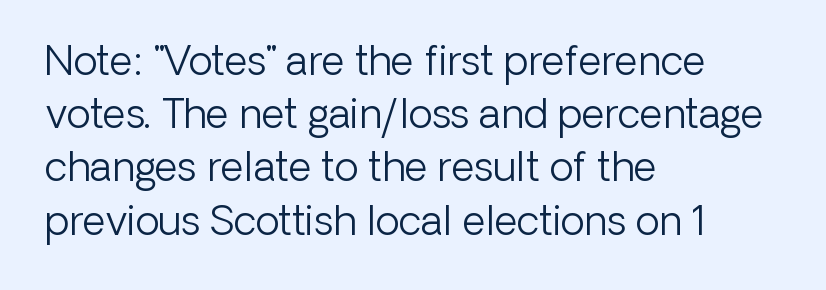
{"serif": "no", "italic": "no", "bold": "no", "weight": "light", "width": "normal", "stroke_contrast": "low", "x_height": "medium", "monospaced": "no", "underline": "no", "align": "left", "line_spacing": "normal", "line_spacing_ratio": 1.33, "letter_spacing": "normal", "letter_spacing_em": 0.0, "glyph_px": 40}
